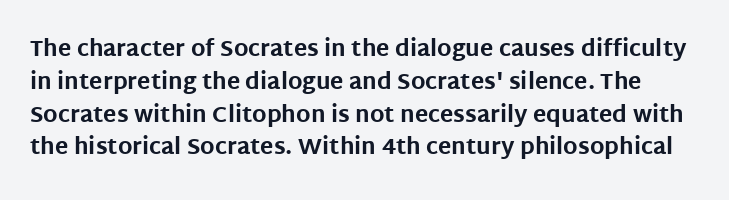
The image shows 22 px bold type, upright; set normal line spacing (1.49x), normal letter spacing, not underlined.
